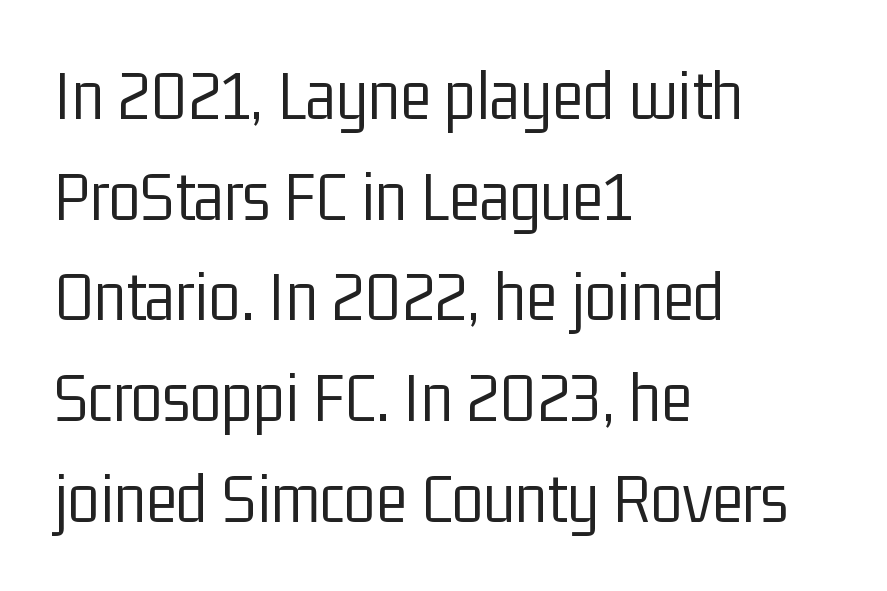
Horizontal alignment here is leftward, the default for most running prose. Weight class: somewhere from thin through regular. Inter-character spacing is left at the font's built-in metrics. This rendering employs a face without finishing strokes, i.e., a sans-serif. Posture: straight, roman, zero tilt. Letters rest on an invisible, unmarked baseline.
